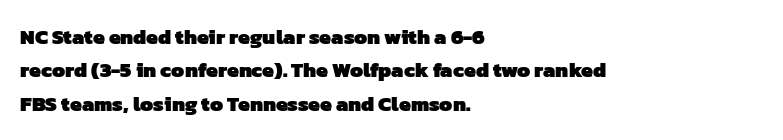
{"bold": "yes", "underline": "no", "align": "left", "line_spacing": "normal", "line_spacing_ratio": 1.59, "letter_spacing": "normal", "letter_spacing_em": 0.0, "glyph_px": 21}
